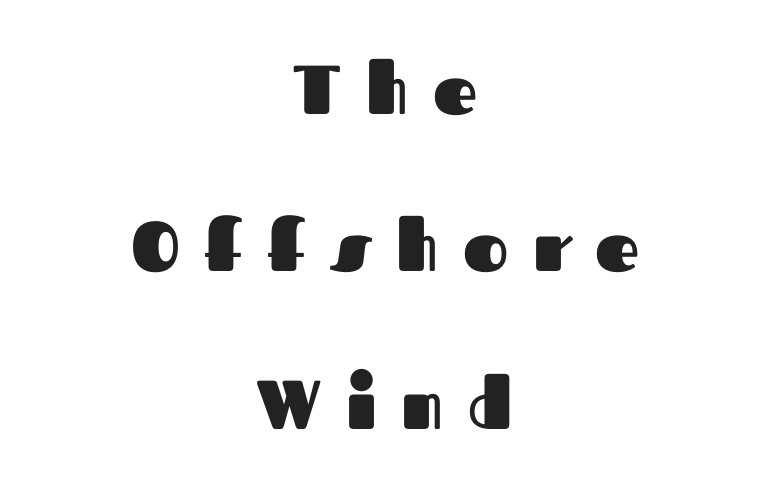
The specimen omits any rule beneath the text block's lines. The gaps between neighbouring characters are conspicuously large. The passage shown is typed in a proportional face where columns would drift. Rendered with straight, roman letterforms.
